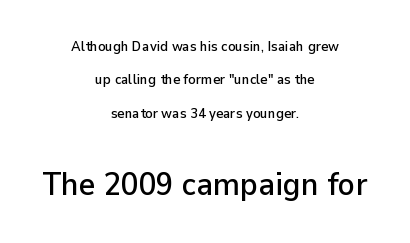
No feet cap the strokes, marking this as sans-serif type. The tracking reads as untouched default to a designer's eye. The face used here is proportionally spaced, like ordinary book or web type. Caption: upper text group reduced, lower text group enlarged. The rendering uses a large line-height, opening up the rows. The lettering stays uniformly vertical, giving the passage a roman look.
